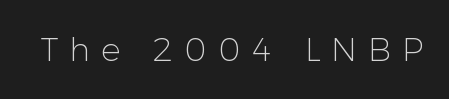
{"serif": "no", "italic": "no", "bold": "no", "weight": "light", "width": "normal", "stroke_contrast": "low", "x_height": "medium", "monospaced": "no", "underline": "no", "letter_spacing": "wide", "letter_spacing_em": 0.34, "glyph_px": 32}
